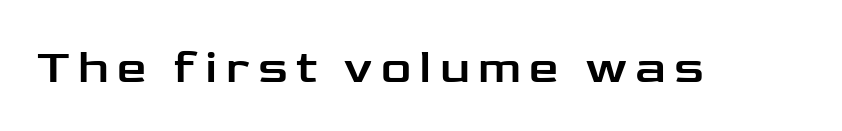
A typesetter would mark this as roman, not italic. These lines are rendered in a variable-pitch font. Any mark beneath the type? The region is blank. Grotesque or geometric, the face here clearly has no serifs.
